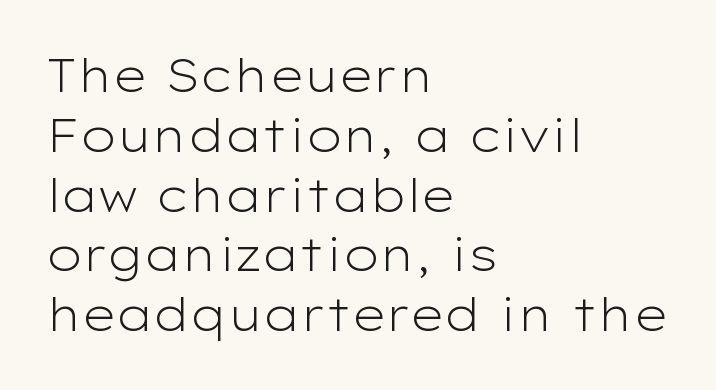
Q: Is the text bold? A: No.
Q: Is the text italic (slanted)? A: No, it is upright.
Q: Is the typeface a serif or a sans-serif typeface? A: Sans-serif.
Q: Is the text underlined? A: No.
Q: How is the paragraph aligned? A: Left-aligned.
Q: Is the spacing between letters normal or unusually wide? A: Normal.
Q: Is the spacing between lines tight, normal or loose? A: Normal.
Q: Width (condensed, normal, or wide)? A: Wide.
Q: Stroke contrast? A: Low.
Q: x-height? A: Medium.
Q: Monospaced? A: No.
